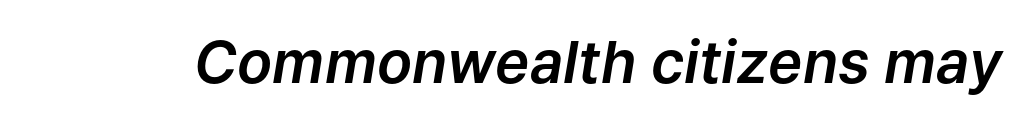
{"italic": "yes", "lean": "right", "slant_degrees": 9, "width": "normal", "stroke_contrast": "low", "x_height": "medium", "monospaced": "no", "underline": "no", "letter_spacing": "normal", "letter_spacing_em": 0.0, "glyph_px": 58}
